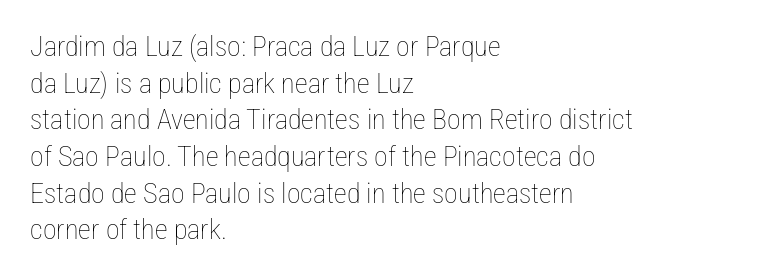
Q: Is the text bold? A: No.
Q: Is the text italic (slanted)? A: No, it is upright.
Q: Is the text underlined? A: No.
Q: How is the paragraph aligned? A: Left-aligned.
Q: Is the spacing between letters normal or unusually wide? A: Normal.
Q: Is the spacing between lines tight, normal or loose? A: Normal.
Q: Width (condensed, normal, or wide)? A: Condensed.
Q: Stroke contrast? A: Low.
Q: x-height? A: Medium.
Q: Monospaced? A: No.
